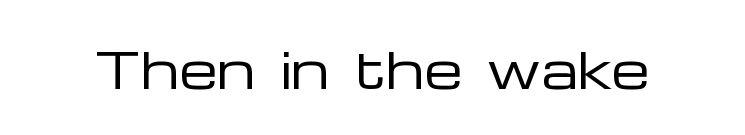
This reads as an unemphasized weight, regular at the heaviest. Underlining? Definitely not there. Every character sits straight up, as roman type does. To sum up the face: it is a sans, with no serifs.
